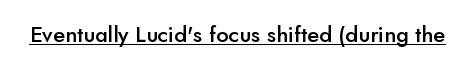
The image shows 22 px text type, upright; set normal letter spacing, underlined.
